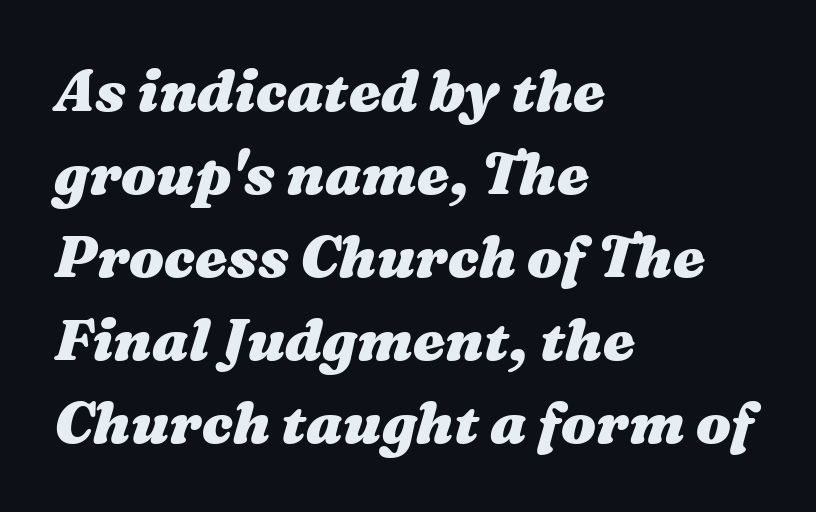
{"italic": "yes", "lean": "right", "slant_degrees": 16, "bold": "yes", "weight": "heavy", "width": "wide", "stroke_contrast": "medium", "x_height": "medium", "monospaced": "no", "underline": "no", "align": "left", "line_spacing": "normal", "line_spacing_ratio": 1.43, "letter_spacing": "normal", "letter_spacing_em": 0.0, "glyph_px": 58}
